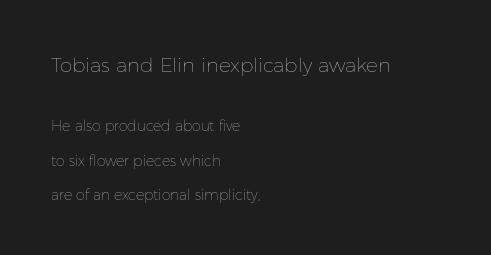
Reading down the column, the eye jumps a long way to each next line. Stem width sits at or under what a default text font uses. The strip under each line holds only bare page. These two chunks differ in scale, with the top chunk taking the larger measure. The lines are quadded left. The typography opts for an upright posture over an oblique one.
